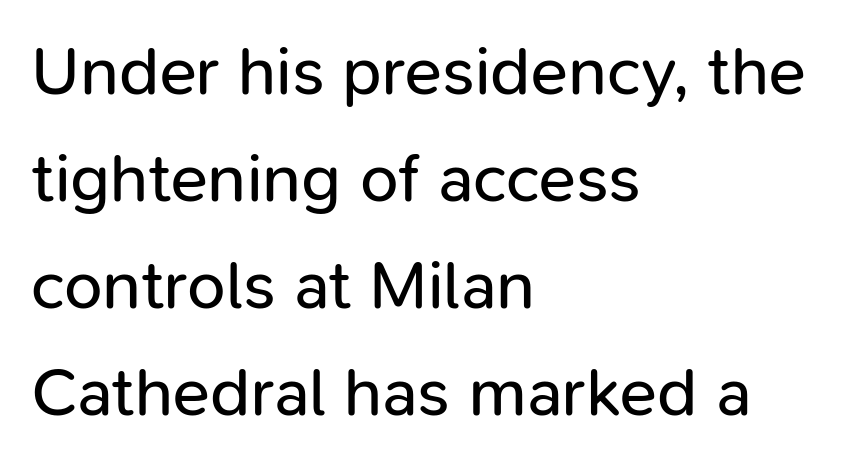
Each new line begins a customary step beneath the previous one. Weight: not bold — regular or lighter. Letterform terminals end flat and unadorned throughout the passage. It's the straight-up-and-down kind of type. A bare baseline throughout the passage.
